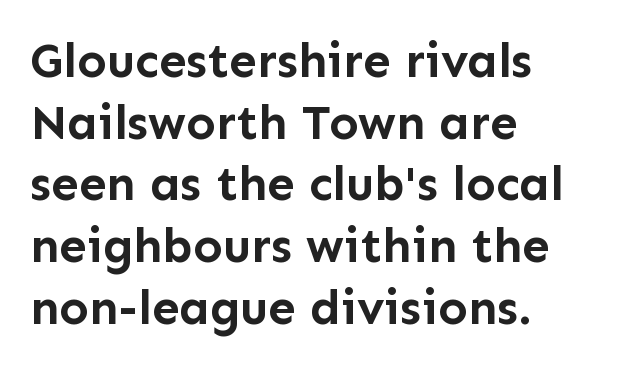
Q: Is the text bold? A: Yes.
Q: Is the text italic (slanted)? A: No, it is upright.
Q: Is the typeface a serif or a sans-serif typeface? A: Sans-serif.
Q: Is the text underlined? A: No.
Q: How is the paragraph aligned? A: Left-aligned.
Q: Is the spacing between letters normal or unusually wide? A: Normal.
Q: Is the spacing between lines tight, normal or loose? A: Normal.
Q: Width (condensed, normal, or wide)? A: Normal.
Q: Stroke contrast? A: Low.
Q: x-height? A: Medium.
Q: Monospaced? A: No.
